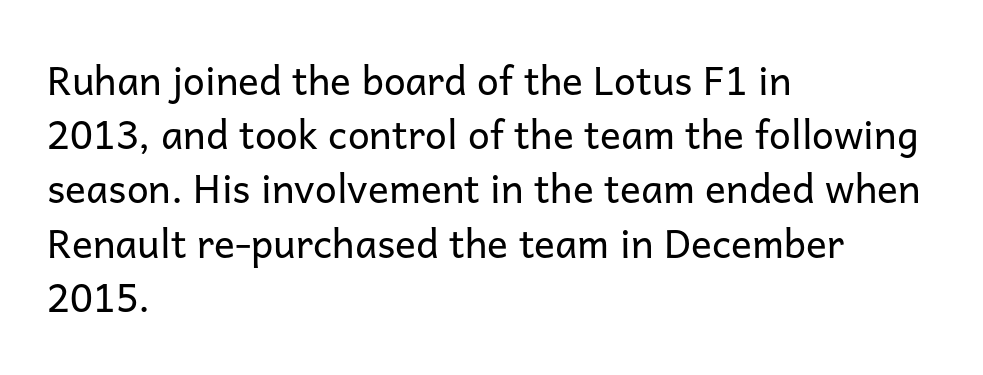
The font is comparable to plain body text, perhaps lighter. The baseline area is clear. Observe the absence of serifs on each vertical stroke in this sample. Think of a printed novel: that variable character pitch is what you see here. The axis of the letterforms is exactly vertical. Every row of glyphs begins at an identical x-position on the left.
